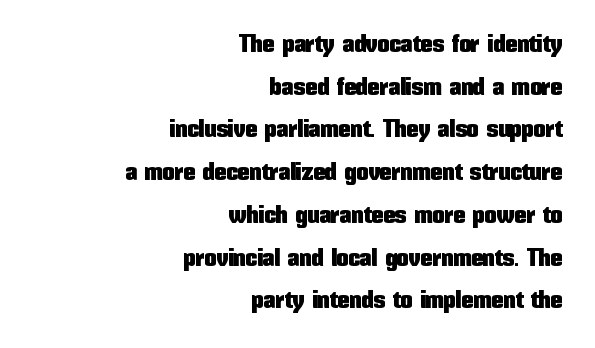
Characters remain perfectly vertical along every line. Visually the block forms a straight wall on the right and a jagged coastline on the left. How are the letters spaced? Ordinarily, with no added tracking. Plain, unruled lines of type.
